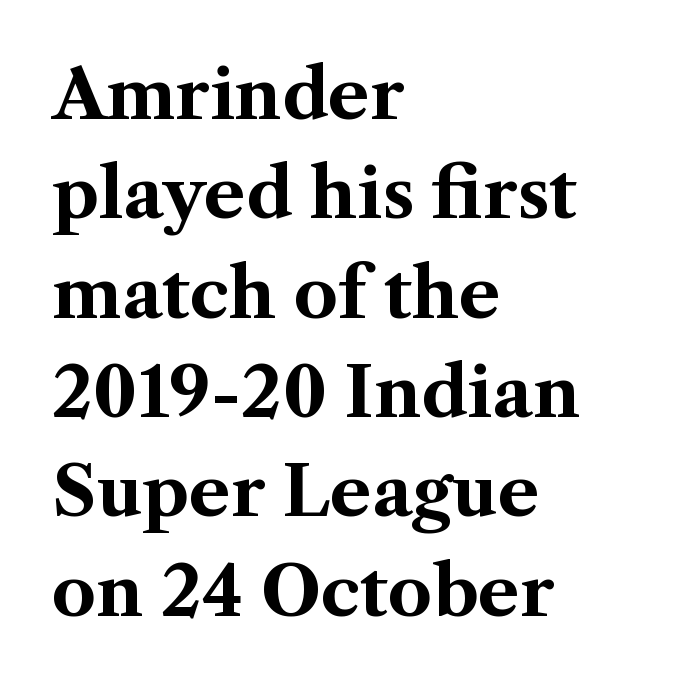
{"serif": "yes", "italic": "no", "bold": "yes", "weight": "bold", "width": "normal", "stroke_contrast": "medium", "x_height": "medium", "monospaced": "no", "underline": "no", "align": "left", "line_spacing": "normal", "line_spacing_ratio": 1.44, "letter_spacing": "normal", "letter_spacing_em": 0.0, "glyph_px": 69}
